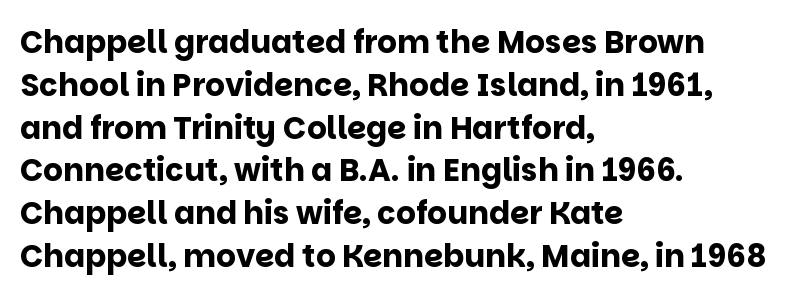
Nobody touched the tracking dial on this one. Character widths vary here, with narrow letters taking less room than wide ones. It's the straight-up-and-down kind of type. Serifs: no, the terminals of the letterforms are clean. Each row of text sits above clean, open space.
